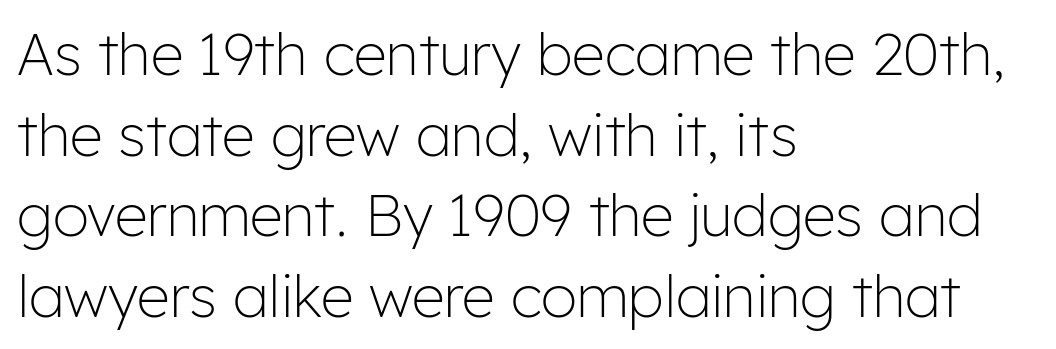
{"serif": "no", "italic": "no", "bold": "no", "weight": "light", "width": "normal", "stroke_contrast": "low", "x_height": "medium", "monospaced": "no", "underline": "no", "align": "left", "line_spacing": "normal", "line_spacing_ratio": 1.39, "letter_spacing": "normal", "letter_spacing_em": 0.0, "glyph_px": 58}
